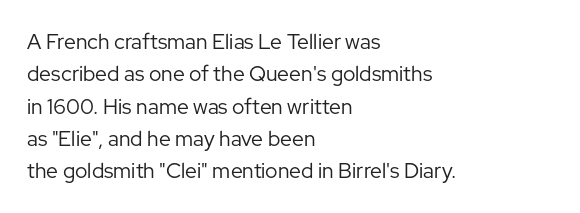
The image shows 21 px text type, upright; set left-aligned, normal line spacing (1.54x), normal letter spacing, not underlined.
